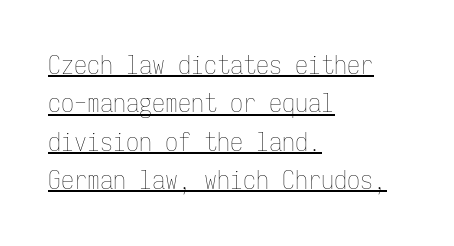
The image shows 26 px text type, upright; set left-aligned, normal line spacing (1.48x), normal letter spacing, underlined.
